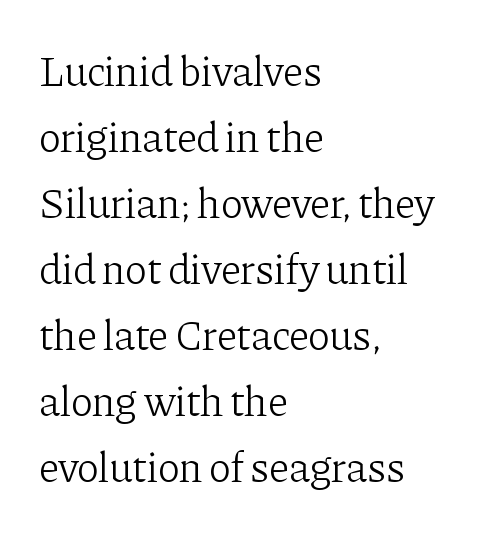
Q: Is the text bold? A: No.
Q: Is the text italic (slanted)? A: No, it is upright.
Q: Is the typeface a serif or a sans-serif typeface? A: Serif.
Q: Is the text underlined? A: No.
Q: How is the paragraph aligned? A: Left-aligned.
Q: Is the spacing between letters normal or unusually wide? A: Normal.
Q: Is the spacing between lines tight, normal or loose? A: Normal.
Q: Width (condensed, normal, or wide)? A: Normal.
Q: Stroke contrast? A: Low.
Q: x-height? A: Medium.
Q: Monospaced? A: No.
